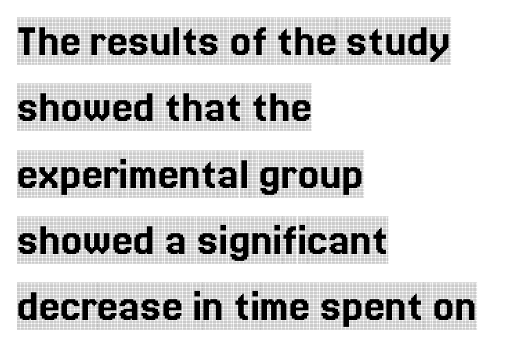
{"serif": "yes", "italic": "no", "width": "condensed", "x_height": "large", "monospaced": "no", "underline": "no", "align": "left", "line_spacing": "normal", "line_spacing_ratio": 1.41, "letter_spacing": "normal", "letter_spacing_em": 0.0, "glyph_px": 47}
